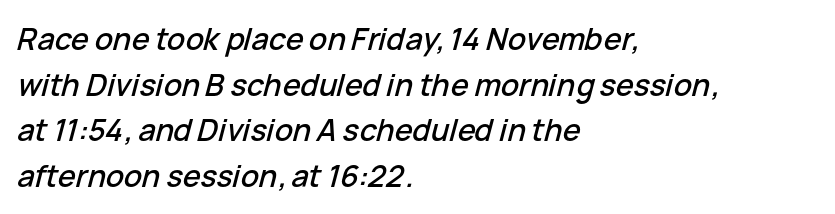
A typesetter would call this proportional, since set widths differ per character. Caption: multi-line text, flush left, ragged right. You can tell it's italic because the verticals aren't actually vertical. Each word holds together tightly as a unit, with standard inter-letter gaps.
